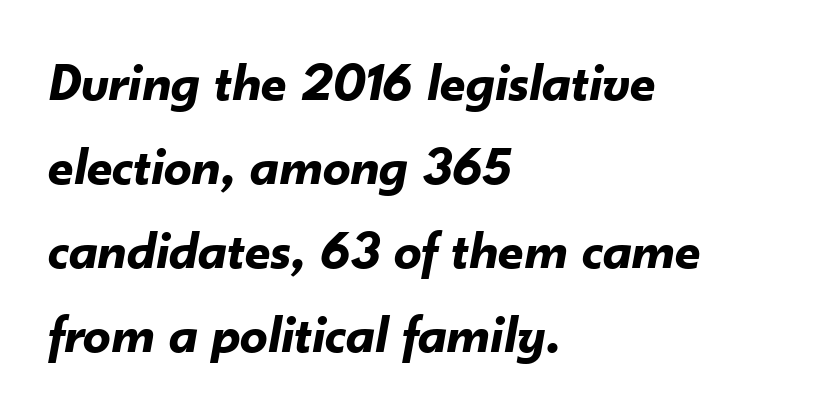
The image shows 55 px bold type, italic (leaning right); set left-aligned, normal line spacing (1.53x), normal letter spacing, not underlined; low stroke contrast and a small x-height.
